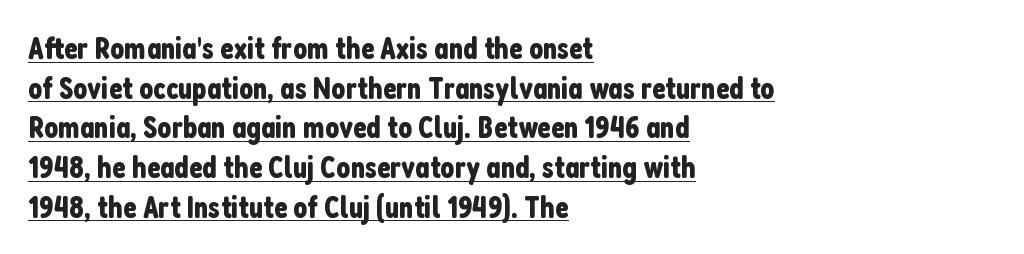
{"serif": "no", "italic": "no", "width": "condensed", "stroke_contrast": "low", "x_height": "medium", "monospaced": "no", "underline": "yes", "align": "left", "line_spacing": "normal", "line_spacing_ratio": 1.28, "letter_spacing": "normal", "letter_spacing_em": 0.0, "glyph_px": 31}
